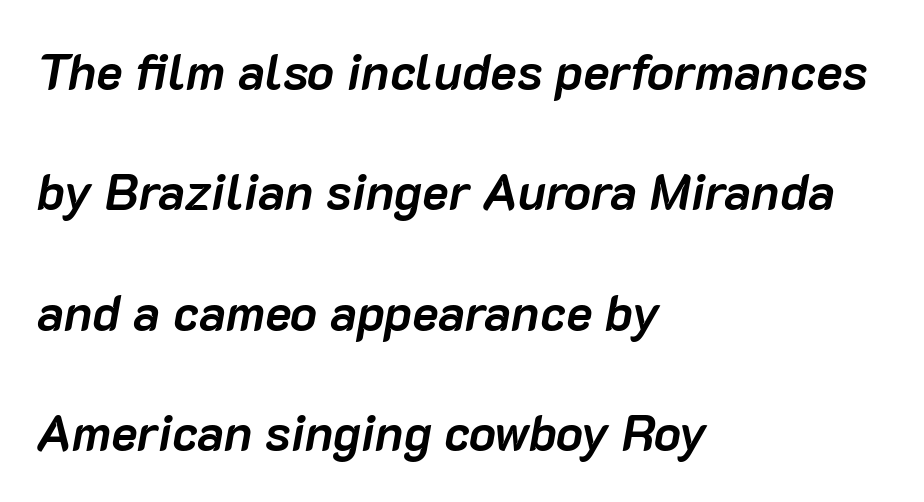
Q: Is the text bold? A: Yes.
Q: Is the text italic (slanted)? A: Yes, it leans right by about 10 degrees.
Q: Is the text underlined? A: No.
Q: How is the paragraph aligned? A: Left-aligned.
Q: Is the spacing between letters normal or unusually wide? A: Normal.
Q: Is the spacing between lines tight, normal or loose? A: Loose.
Q: Width (condensed, normal, or wide)? A: Normal.
Q: Stroke contrast? A: Low.
Q: x-height? A: Medium.
Q: Monospaced? A: No.
